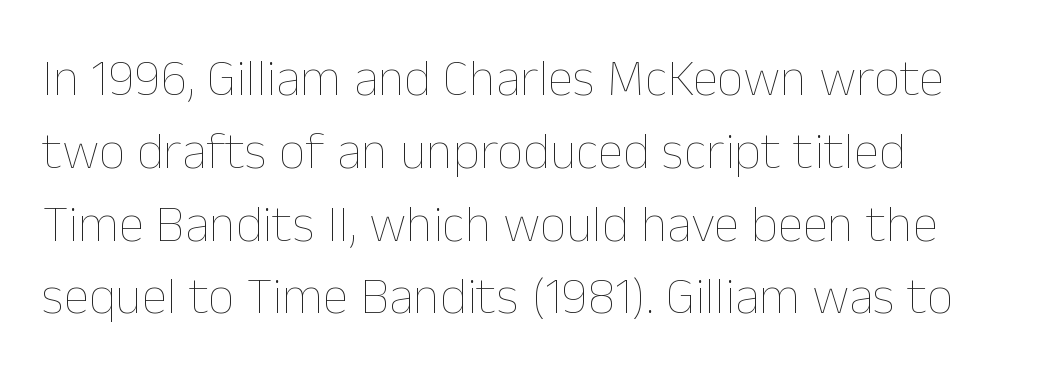
{"italic": "no", "bold": "no", "weight": "thin", "width": "normal", "stroke_contrast": "low", "x_height": "medium", "monospaced": "no", "underline": "no", "line_spacing": "normal", "line_spacing_ratio": 1.4, "letter_spacing": "normal", "letter_spacing_em": 0.0, "glyph_px": 52}
